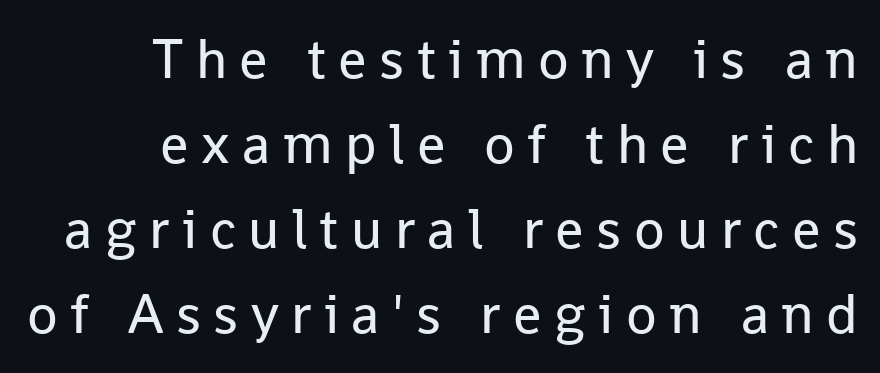
The image shows 56 px regular-weight sans-serif type, upright; set right-aligned, normal line spacing (1.52x), unusually wide letter spacing (+0.22 em), not underlined; low stroke contrast and a medium x-height.
